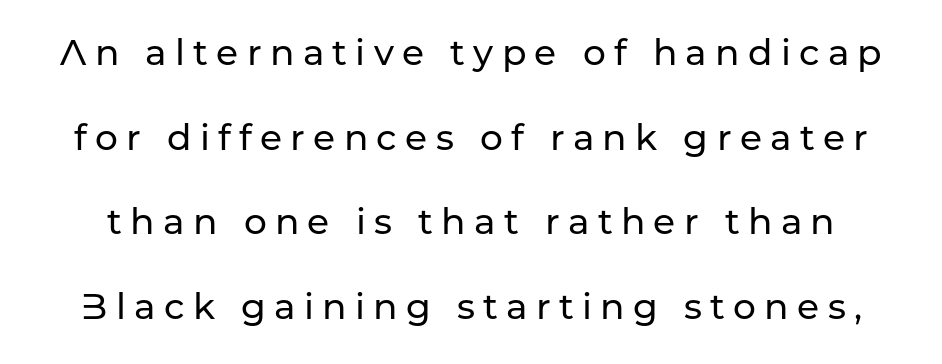
The image shows 36 px sans-serif type, upright; set loose line spacing (2.35x), unusually wide letter spacing (+0.23 em), not underlined; low stroke contrast and a medium x-height.
